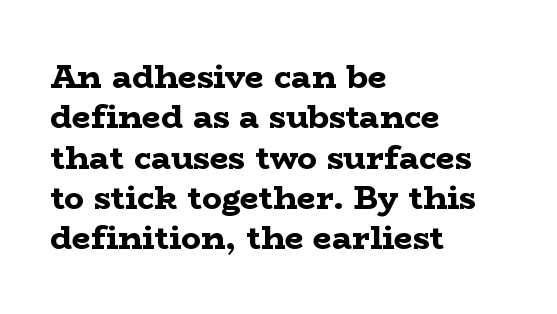
{"serif": "yes", "italic": "no", "bold": "yes", "weight": "bold", "width": "wide", "stroke_contrast": "low", "x_height": "medium", "monospaced": "no", "underline": "no", "align": "left", "line_spacing_ratio": 1.22, "letter_spacing": "normal", "letter_spacing_em": 0.0, "glyph_px": 33}
